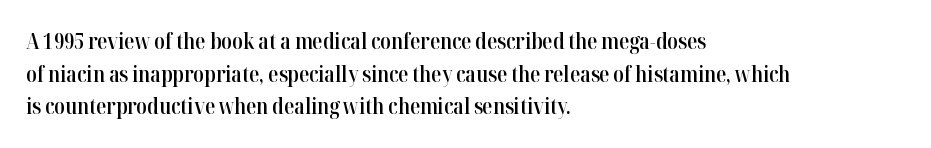
The image shows 21 px text type, upright; set left-aligned, normal line spacing (1.55x), normal letter spacing, not underlined.
